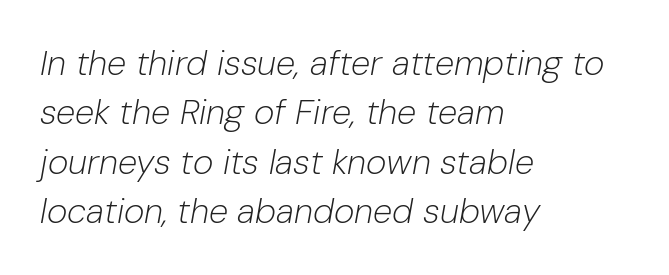
Q: Is the text bold? A: No.
Q: Is the text italic (slanted)? A: Yes, it leans right by about 10 degrees.
Q: Is the text underlined? A: No.
Q: How is the paragraph aligned? A: Left-aligned.
Q: Is the spacing between letters normal or unusually wide? A: Normal.
Q: Is the spacing between lines tight, normal or loose? A: Normal.
Q: Width (condensed, normal, or wide)? A: Normal.
Q: Stroke contrast? A: Low.
Q: x-height? A: Medium.
Q: Monospaced? A: No.
